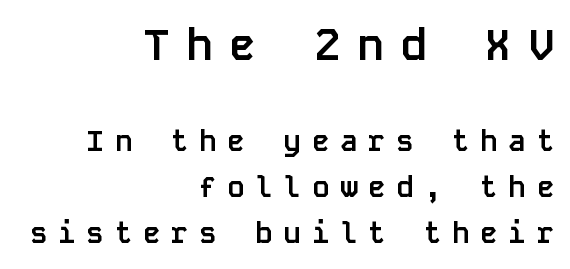
{"serif": "no", "italic": "no", "bold": "yes", "weight": "semibold", "width": "normal", "stroke_contrast": "low", "x_height": "large", "monospaced": "yes", "underline": "no", "align": "right", "line_spacing": "normal", "line_spacing_ratio": 1.6, "letter_spacing": "wide", "letter_spacing_em": 0.37, "larger_block": "first", "size_ratio": 1.52, "glyph_px": 44}
